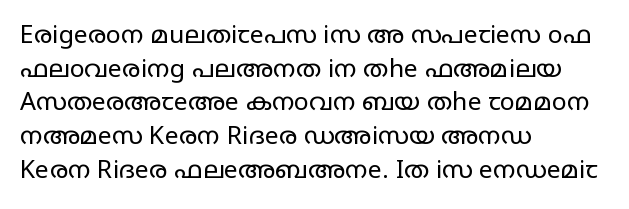
Q: Is the text bold? A: No.
Q: Is the text italic (slanted)? A: No, it is upright.
Q: Is the text underlined? A: No.
Q: How is the paragraph aligned? A: Left-aligned.
Q: Is the spacing between letters normal or unusually wide? A: Normal.
Q: Is the spacing between lines tight, normal or loose? A: Normal.
